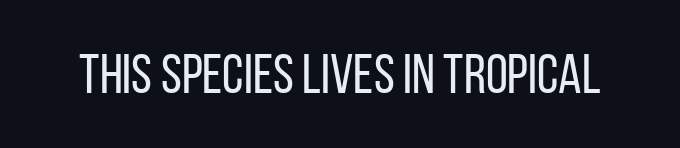
{"serif": "no", "italic": "no", "bold": "no", "weight": "regular", "width": "condensed", "stroke_contrast": "low", "x_height": "large", "monospaced": "no", "underline": "no", "letter_spacing": "normal", "letter_spacing_em": 0.0, "glyph_px": 56}
